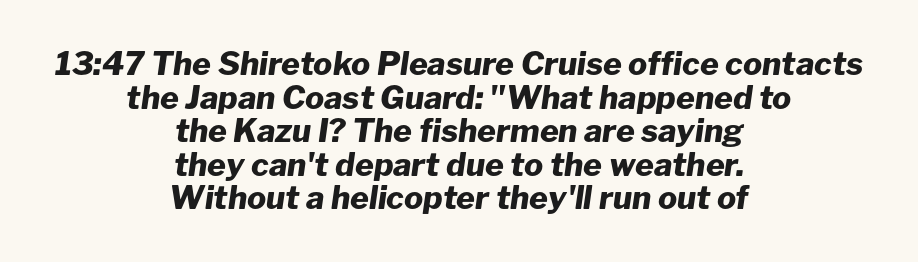
The type is set solid horizontally, with unmodified tracking. Every letter is thick-stroked: bold, no question. A typesetter would mark this as italic. The setting favours the middle, as headings and verse often do.
